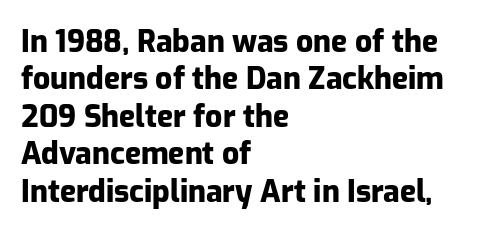
The image shows 30 px heavy sans-serif type, upright; set left-aligned, normal line spacing (1.25x), normal letter spacing, not underlined; low stroke contrast and a medium x-height.
